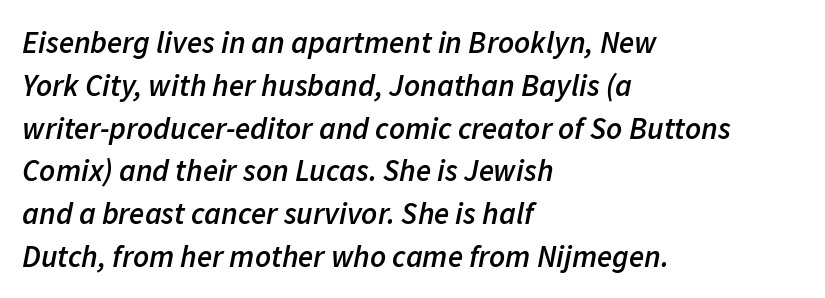
Q: Is the text bold? A: Semi-bold.
Q: Is the text italic (slanted)? A: Yes, it leans right by about 11 degrees.
Q: Is the text underlined? A: No.
Q: How is the paragraph aligned? A: Left-aligned.
Q: Is the spacing between letters normal or unusually wide? A: Normal.
Q: Is the spacing between lines tight, normal or loose? A: Normal.
Q: Width (condensed, normal, or wide)? A: Normal.
Q: Stroke contrast? A: Low.
Q: x-height? A: Medium.
Q: Monospaced? A: No.
